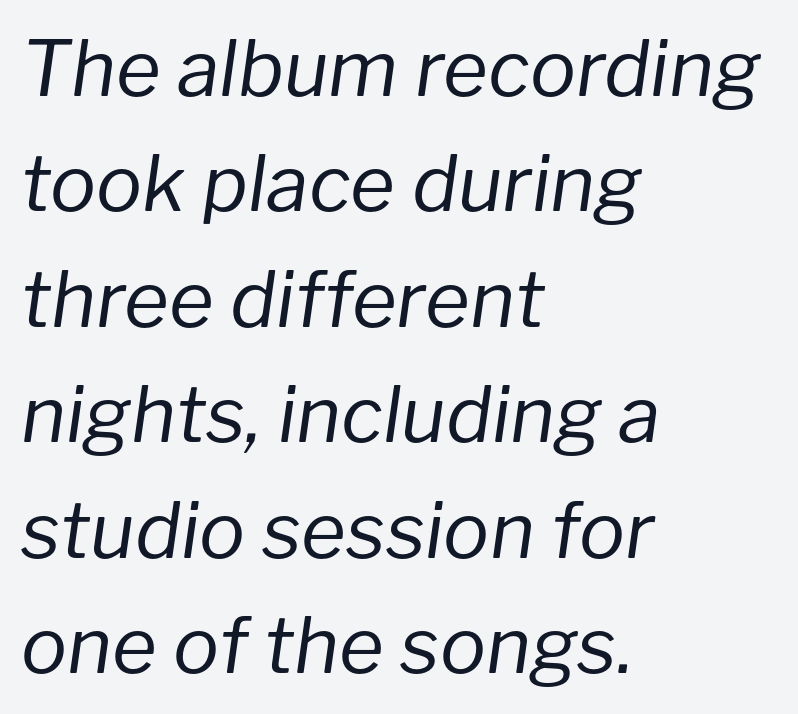
Q: Is the text bold? A: No.
Q: Is the text italic (slanted)? A: Yes, it leans right by about 8 degrees.
Q: Is the text underlined? A: No.
Q: How is the paragraph aligned? A: Left-aligned.
Q: Is the spacing between letters normal or unusually wide? A: Normal.
Q: Is the spacing between lines tight, normal or loose? A: Normal.
Q: Width (condensed, normal, or wide)? A: Normal.
Q: Stroke contrast? A: Low.
Q: x-height? A: Medium.
Q: Monospaced? A: No.
